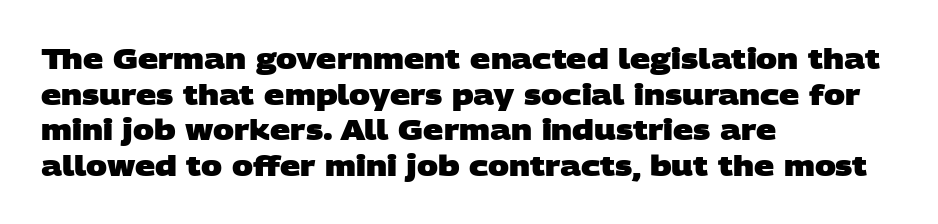
{"serif": "no", "bold": "yes", "weight": "heavy", "width": "wide", "stroke_contrast": "low", "x_height": "large", "monospaced": "no", "underline": "no", "align": "left", "line_spacing": "normal", "line_spacing_ratio": 1.27, "letter_spacing": "normal", "letter_spacing_em": 0.0, "glyph_px": 28}
